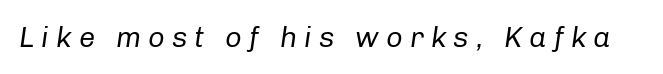
The type is letterspaced generously, with wide tracking. The face used here is proportionally spaced, like ordinary book or web type. Italic: yes, the glyphs are oblique. Nobody drew a line under any word here. The typesetting does not lean heavy: it is not bold.
